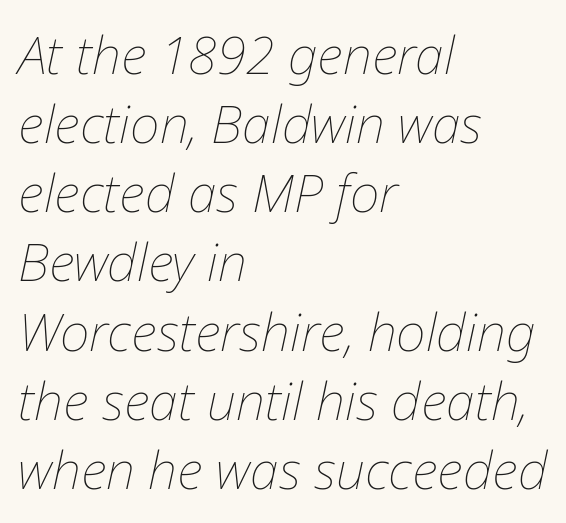
The image shows 52 px thin type, italic (leaning right); set left-aligned, normal line spacing (1.33x), normal letter spacing, not underlined; low stroke contrast and a medium x-height.
